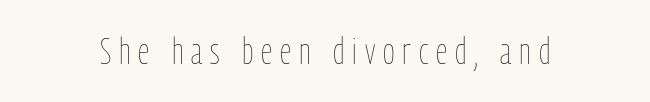
{"italic": "no", "bold": "no", "weight": "thin", "width": "condensed", "stroke_contrast": "low", "x_height": "medium", "monospaced": "no", "underline": "no", "letter_spacing": "wide", "letter_spacing_em": 0.22, "glyph_px": 36}
